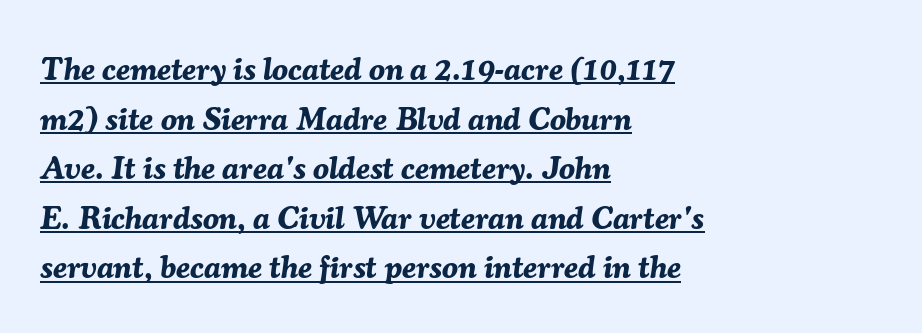
The tracking reads as untouched default to a designer's eye. An italicized treatment has been applied to the whole sample. Each letter keeps its own natural width here, so spacing adapts to shape. Line beginnings align vertically; line endings do not. If you measured baseline to baseline, you'd find a middling distance. The font is running at its bold setting.
